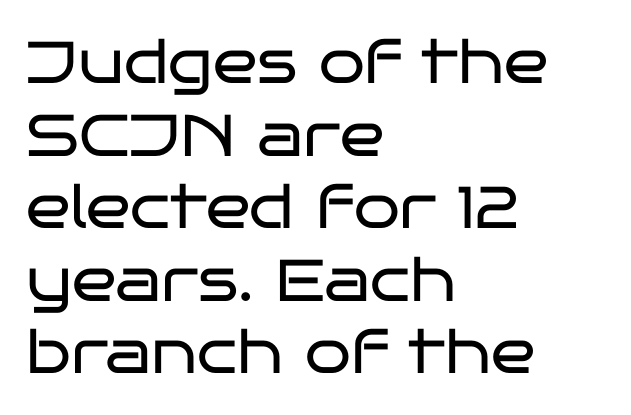
Q: Is the text bold? A: No.
Q: Is the text italic (slanted)? A: No, it is upright.
Q: Is the typeface a serif or a sans-serif typeface? A: Sans-serif.
Q: Is the text underlined? A: No.
Q: How is the paragraph aligned? A: Left-aligned.
Q: Is the spacing between letters normal or unusually wide? A: Normal.
Q: Width (condensed, normal, or wide)? A: Wide.
Q: Stroke contrast? A: Low.
Q: x-height? A: Large.
Q: Monospaced? A: No.
